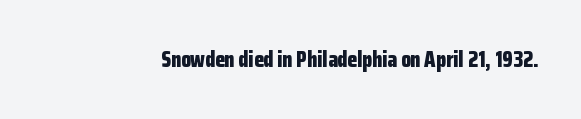
The image shows 22 px bold type, upright; set normal letter spacing, not underlined.
